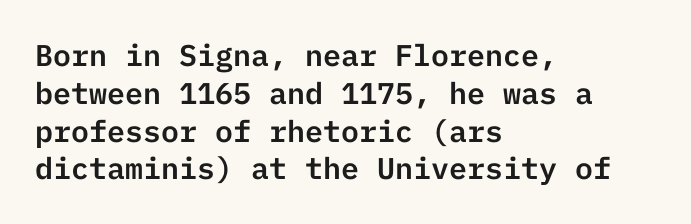
A typesetter would call this zero additional tracking. Caption: multi-line text, flush left, ragged right. The font family rendered here belongs to the sans-serif group. This sample uses an upright cut, with every glyph sitting square on the baseline.
